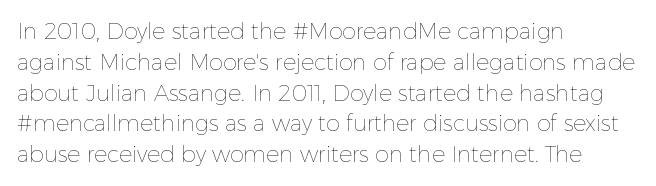
Q: Is the text bold? A: No.
Q: Is the text italic (slanted)? A: No, it is upright.
Q: Is the text underlined? A: No.
Q: How is the paragraph aligned? A: Left-aligned.
Q: Is the spacing between letters normal or unusually wide? A: Normal.
Q: Is the spacing between lines tight, normal or loose? A: Normal.
